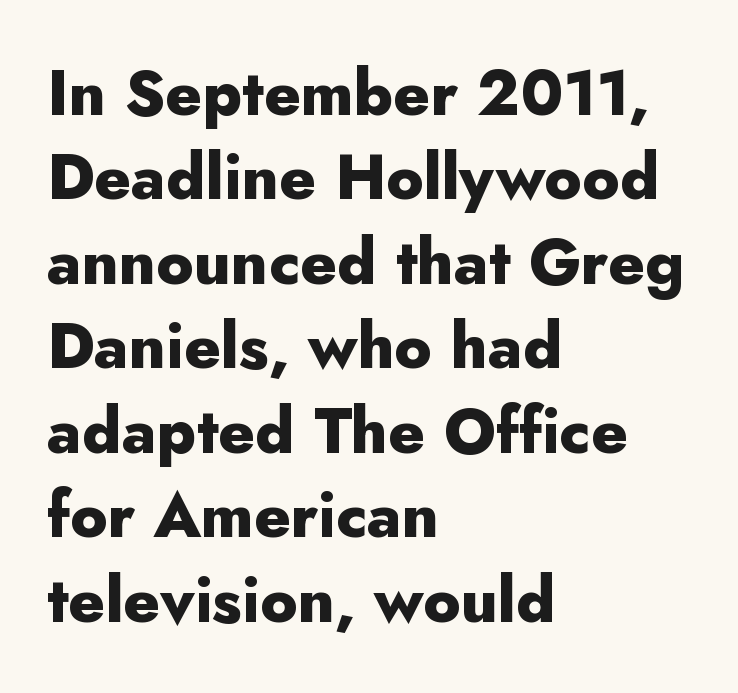
{"serif": "no", "italic": "no", "bold": "yes", "weight": "heavy", "width": "normal", "stroke_contrast": "low", "x_height": "small", "monospaced": "no", "underline": "no", "align": "left", "line_spacing": "normal", "line_spacing_ratio": 1.34, "letter_spacing": "normal", "letter_spacing_em": 0.0, "glyph_px": 63}
